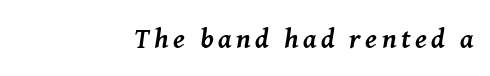
Q: Is the text bold? A: Yes.
Q: Is the text italic (slanted)? A: Yes, it leans right by about 8 degrees.
Q: Is the typeface a serif or a sans-serif typeface? A: Serif.
Q: Is the text underlined? A: No.
Q: How is the paragraph aligned? A: Right-aligned.
Q: Width (condensed, normal, or wide)? A: Normal.
Q: Stroke contrast? A: Medium.
Q: x-height? A: Medium.
Q: Monospaced? A: No.
